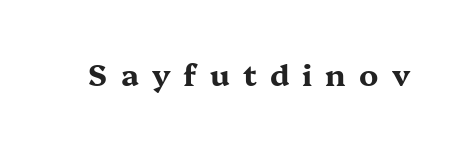
Q: Is the text bold? A: Yes.
Q: Is the text italic (slanted)? A: No, it is upright.
Q: Is the typeface a serif or a sans-serif typeface? A: Serif.
Q: Is the text underlined? A: No.
Q: Is the spacing between letters normal or unusually wide? A: Unusually wide.
Q: Width (condensed, normal, or wide)? A: Wide.
Q: Stroke contrast? A: Medium.
Q: x-height? A: Medium.
Q: Monospaced? A: No.
